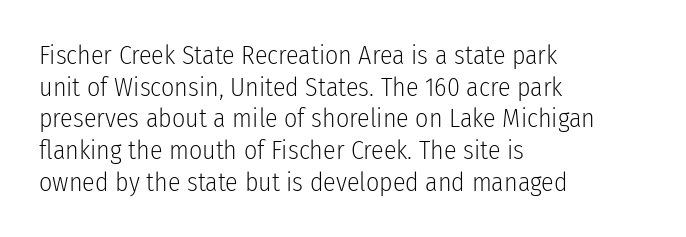
Q: Is the text bold? A: No.
Q: Is the text italic (slanted)? A: No, it is upright.
Q: Is the text underlined? A: No.
Q: How is the paragraph aligned? A: Left-aligned.
Q: Is the spacing between letters normal or unusually wide? A: Normal.
